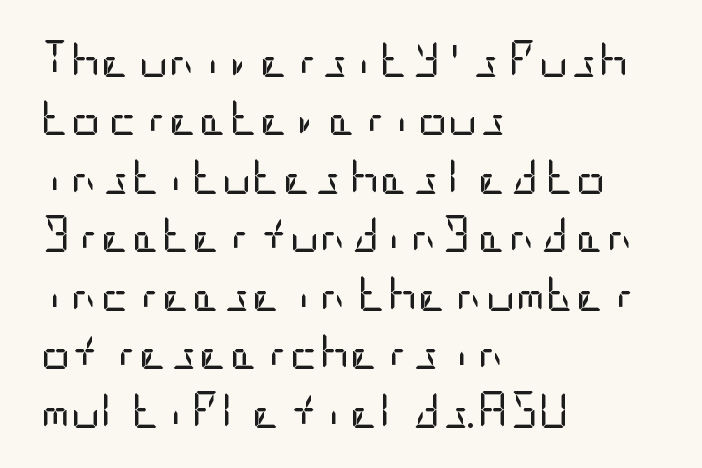
{"serif": "no", "italic": "no", "bold": "no", "weight": "regular", "width": "condensed", "stroke_contrast": "low", "x_height": "large", "underline": "no", "align": "left", "line_spacing": "normal", "line_spacing_ratio": 1.58, "letter_spacing": "normal", "letter_spacing_em": 0.0, "glyph_px": 37}
